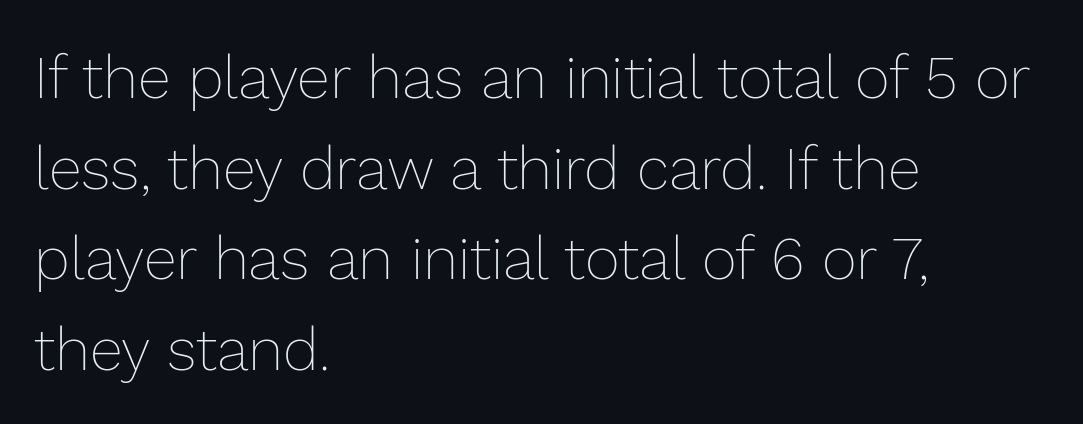
Q: Is the text bold? A: No.
Q: Is the text italic (slanted)? A: No, it is upright.
Q: Is the text underlined? A: No.
Q: How is the paragraph aligned? A: Left-aligned.
Q: Is the spacing between letters normal or unusually wide? A: Normal.
Q: Is the spacing between lines tight, normal or loose? A: Normal.
Q: Width (condensed, normal, or wide)? A: Normal.
Q: Stroke contrast? A: Low.
Q: x-height? A: Medium.
Q: Monospaced? A: No.
